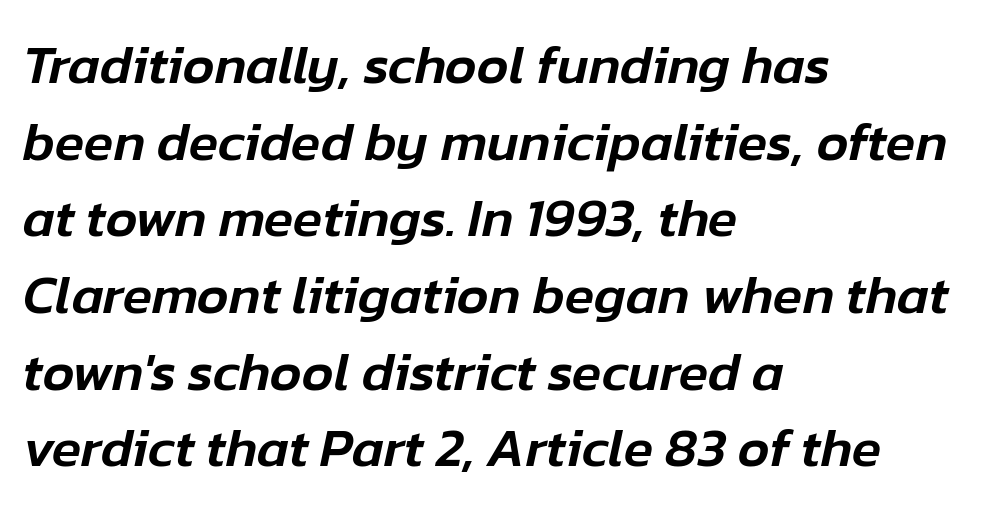
The image shows 54 px text type, italic (leaning right); set left-aligned, normal line spacing (1.42x), normal letter spacing, not underlined; low stroke contrast and a medium x-height.
